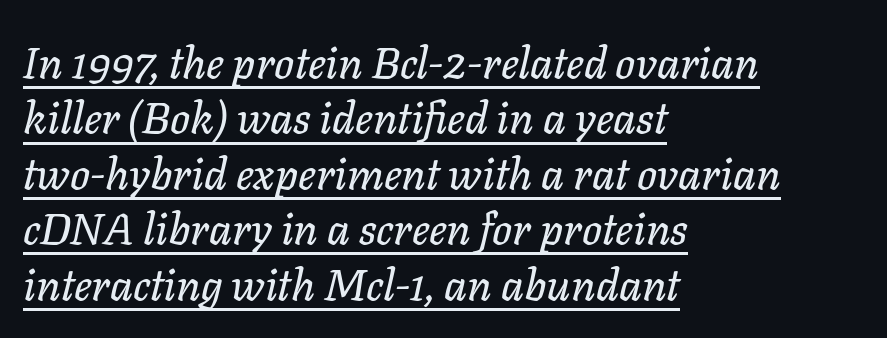
{"italic": "yes", "lean": "right", "slant_degrees": 11, "width": "normal", "stroke_contrast": "low", "x_height": "medium", "monospaced": "no", "underline": "yes", "align": "left", "line_spacing": "normal", "line_spacing_ratio": 1.26, "letter_spacing": "normal", "letter_spacing_em": 0.0, "glyph_px": 44}
